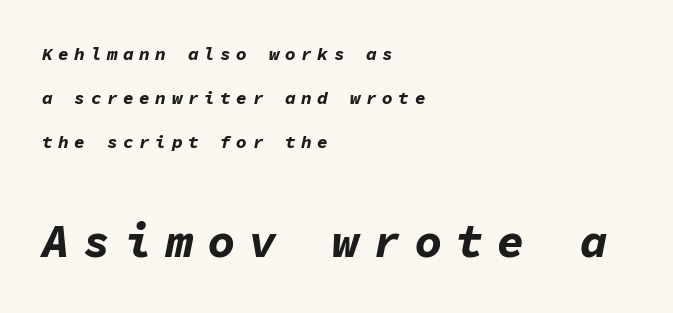
{"italic": "yes", "lean": "right", "slant_degrees": 11, "bold": "yes", "weight": "bold", "width": "normal", "stroke_contrast": "low", "x_height": "medium", "monospaced": "yes", "underline": "no", "align": "left", "line_spacing": "loose", "line_spacing_ratio": 2.45, "letter_spacing": "wide", "letter_spacing_em": 0.3, "larger_block": "second", "size_ratio": 2.56, "glyph_px": 46}
